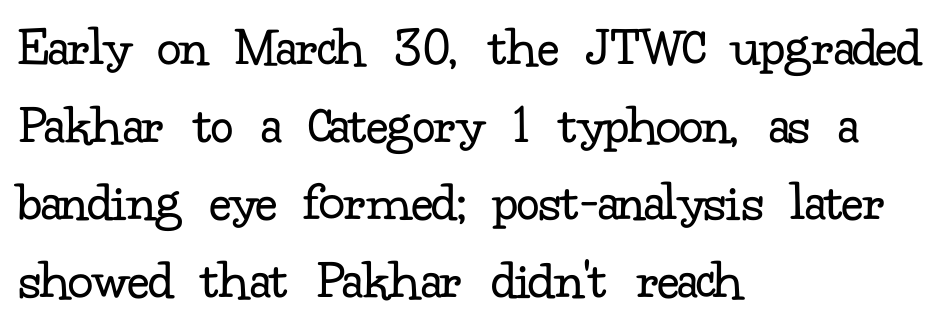
The image shows 57 px regular-weight serif type, upright; set left-aligned, normal line spacing (1.36x), normal letter spacing, not underlined; low stroke contrast and a small x-height.
